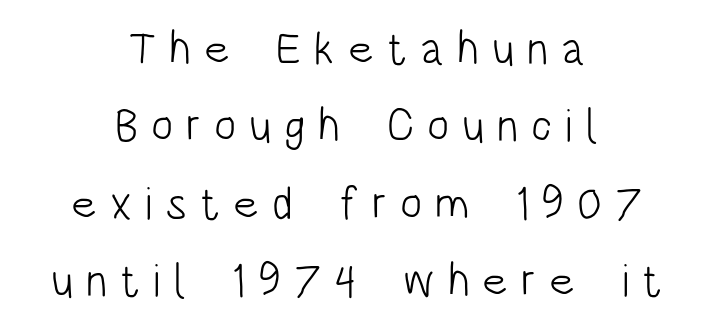
The image shows 46 px light, condensed sans-serif type, upright; set centered, normal line spacing (1.68x), unusually wide letter spacing (+0.28 em), not underlined; low stroke contrast and a large x-height.
